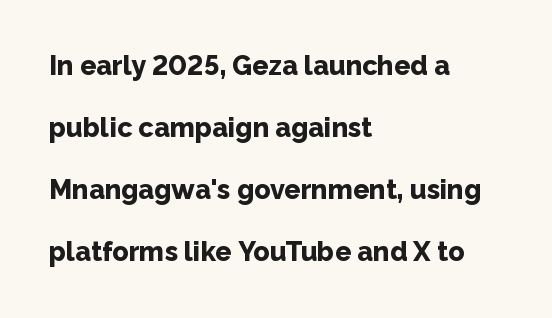
The passage shown has conventional tracking throughout. Upright lettering throughout. The rendering uses a bold face; every stroke is thick and dark. The vertical gap from one line to the next is large. Short and long lines alike share a common starting point at left.
